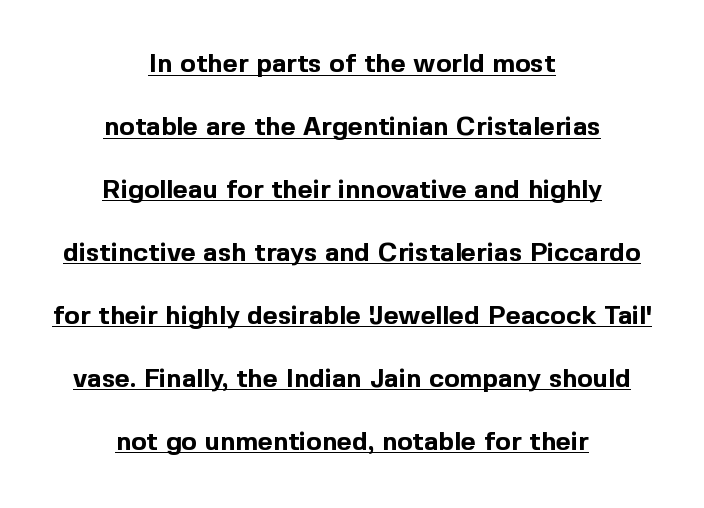
Q: Is the text bold? A: Yes.
Q: Is the text italic (slanted)? A: No, it is upright.
Q: Is the text underlined? A: Yes.
Q: How is the paragraph aligned? A: Centered.
Q: Is the spacing between letters normal or unusually wide? A: Normal.
Q: Is the spacing between lines tight, normal or loose? A: Loose.
